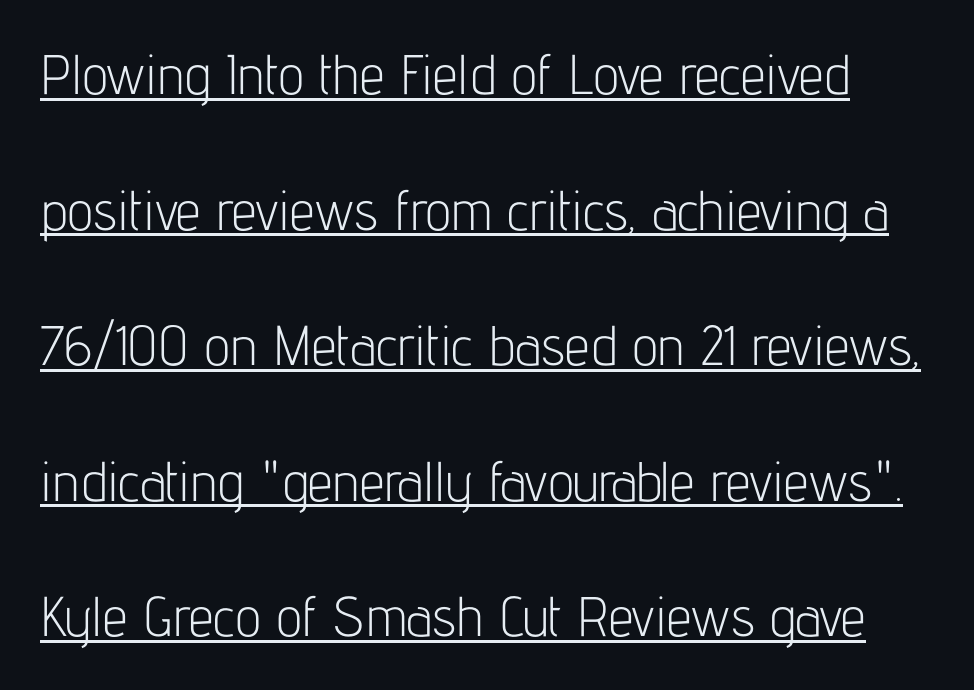
What decoration does the sample have? An underline. Stems and bowls with no extra thickness — not bold. Spacing verdict: proportional, widths tailored to each character. The characters display no serif detailing; their extremities are plain. This is the regular roman posture of the typeface.
